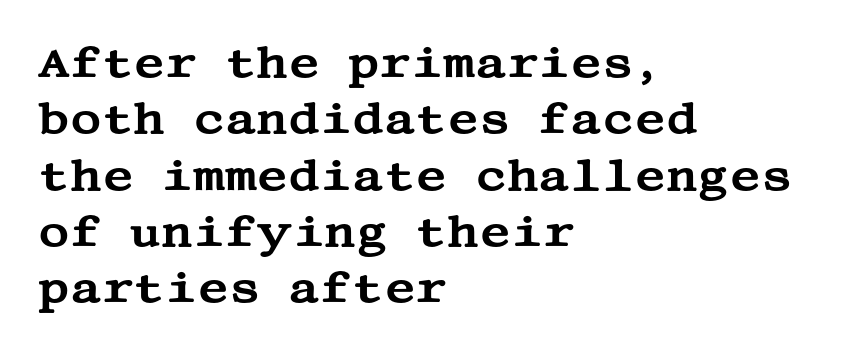
Q: Is the text italic (slanted)? A: No, it is upright.
Q: Is the typeface a serif or a sans-serif typeface? A: Serif.
Q: Is the text underlined? A: No.
Q: How is the paragraph aligned? A: Left-aligned.
Q: Is the spacing between letters normal or unusually wide? A: Normal.
Q: Is the spacing between lines tight, normal or loose? A: Normal.
Q: Width (condensed, normal, or wide)? A: Wide.
Q: Stroke contrast? A: Medium.
Q: x-height? A: Large.
